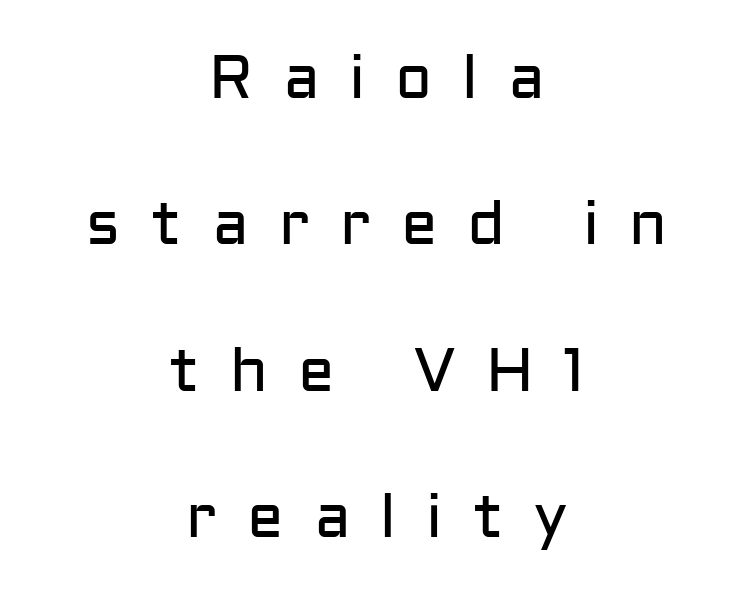
Observe the absence of serifs on each vertical stroke in this sample. You could not count columns in this text — the font is proportionally spaced. No letter is thick-stroked: the sample isn't bold. Centered paragraph, ragged on both sides.
